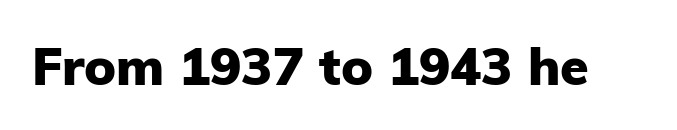
{"serif": "no", "italic": "no", "bold": "yes", "weight": "heavy", "width": "normal", "stroke_contrast": "low", "x_height": "medium", "monospaced": "no", "underline": "no", "letter_spacing": "normal", "letter_spacing_em": 0.0, "glyph_px": 52}
